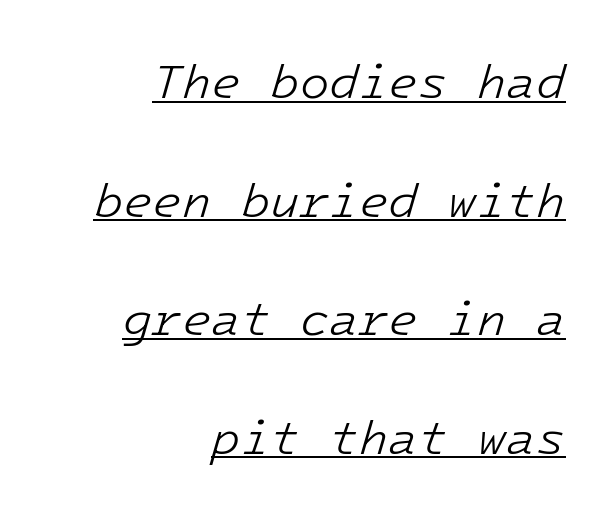
Q: Is the text bold? A: No.
Q: Is the text italic (slanted)? A: Yes, it leans right by about 16 degrees.
Q: Is the text underlined? A: Yes.
Q: How is the paragraph aligned? A: Right-aligned.
Q: Is the spacing between letters normal or unusually wide? A: Normal.
Q: Is the spacing between lines tight, normal or loose? A: Loose.
Q: Width (condensed, normal, or wide)? A: Normal.
Q: Stroke contrast? A: Low.
Q: x-height? A: Medium.
Q: Monospaced? A: Yes.
